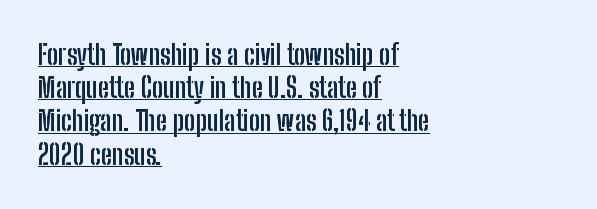
The image shows 27 px bold type, upright; set left-aligned, line spacing 1.23x, normal letter spacing, underlined.
